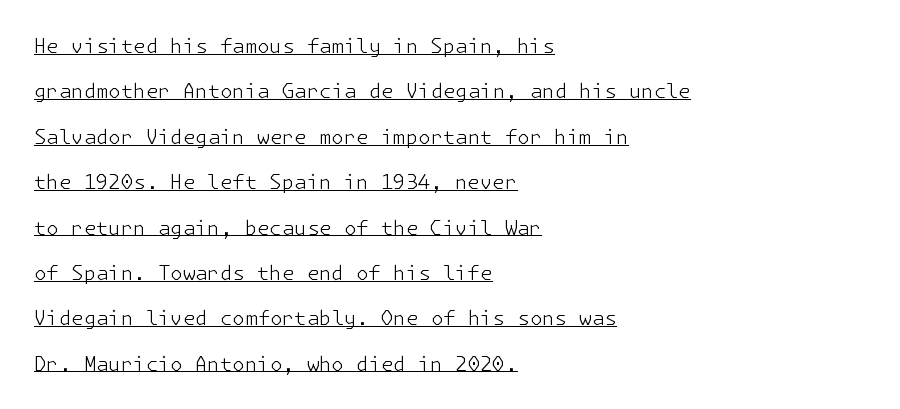
Q: Is the text bold? A: No.
Q: Is the text italic (slanted)? A: No, it is upright.
Q: Is the text underlined? A: Yes.
Q: How is the paragraph aligned? A: Left-aligned.
Q: Is the spacing between letters normal or unusually wide? A: Normal.
Q: Is the spacing between lines tight, normal or loose? A: Loose.
